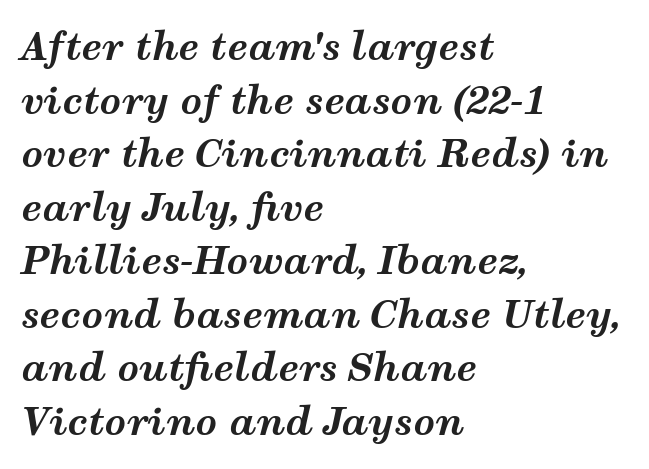
The image shows 38 px bold, wide type, italic (leaning right); set left-aligned, normal line spacing (1.41x), normal letter spacing, not underlined; medium stroke contrast and a medium x-height.
